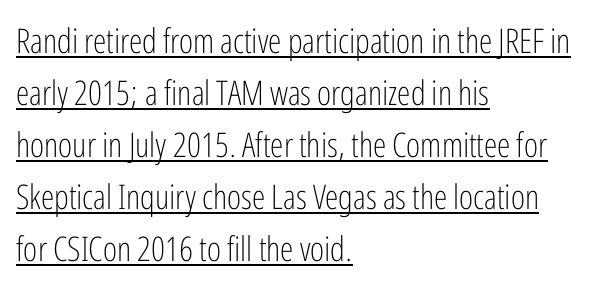
The image shows 34 px light, condensed sans-serif type, upright; set left-aligned, normal line spacing (1.53x), normal letter spacing, underlined; low stroke contrast and a medium x-height.
